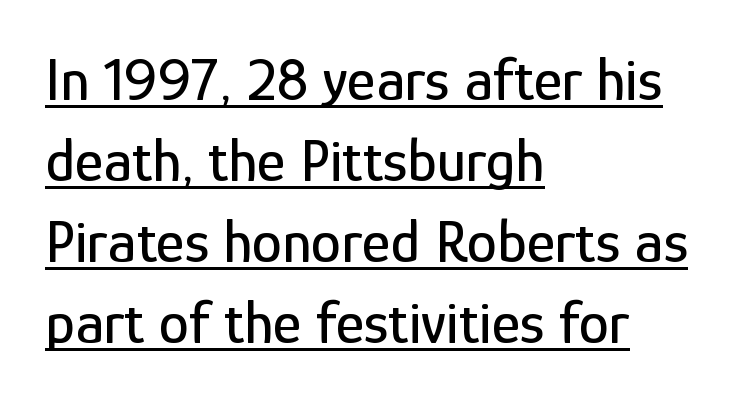
Visually the block forms a straight wall on the left and a jagged coastline on the right. The gaps between neighbouring characters are ordinary and unremarkable. This sample has the flowing, uneven cadence of proportional lettering. One glance says typical: line gaps are just what's usual. The lettering is marked with a stroke running underneath it. Typographically, this falls in the sans-serif category.
